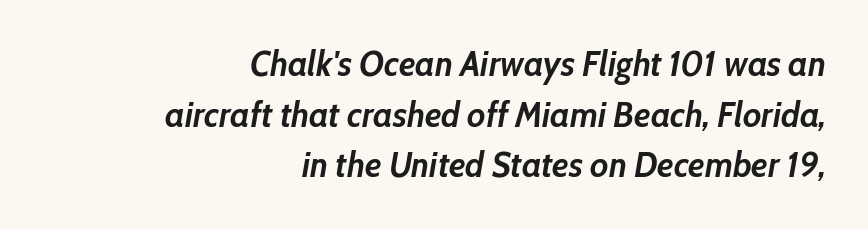
Between one letter and the next there's only the usual sliver of space. Is the type bold? Yes — the strokes are clearly thick and heavy. Check under the words: just untouched page. The letters advance in unequal steps, a hallmark of proportional type.
